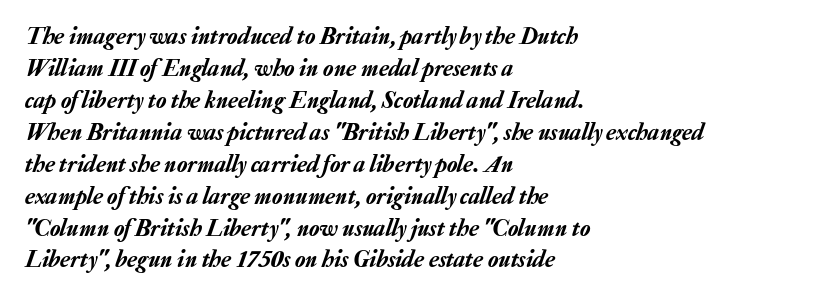
Caption: multi-line text, flush left, ragged right. Caption: standard tracking, unaltered. Check the space under the baseline: it is left empty. Quick note: italic. The lines sit at an ordinary, default distance from one another.
